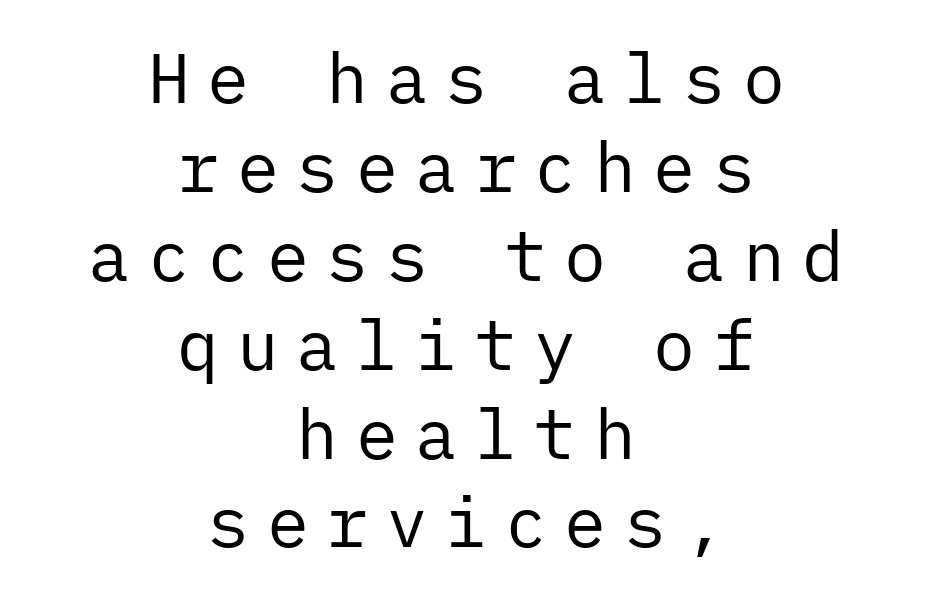
Descenders hang freely into open space. The line texture is sparse and dotted thanks to wide tracking. The text was rendered using a sans face with plain stroke endings. Students, observe: this is what conventionally led text looks like.
